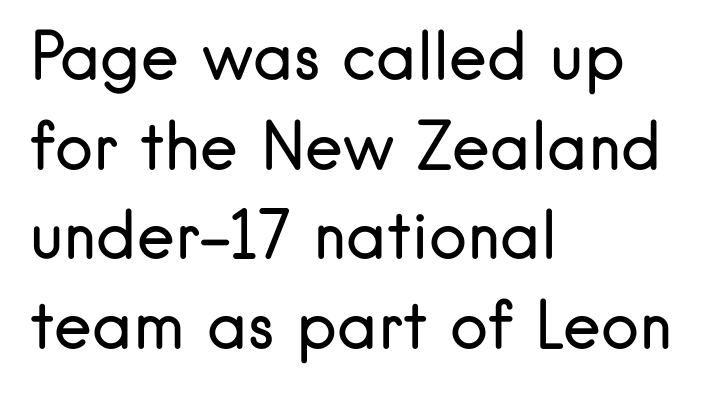
{"serif": "no", "italic": "no", "bold": "no", "weight": "regular", "width": "normal", "stroke_contrast": "low", "x_height": "small", "monospaced": "no", "underline": "no", "align": "left", "line_spacing": "normal", "line_spacing_ratio": 1.4, "letter_spacing": "normal", "letter_spacing_em": 0.0, "glyph_px": 64}
